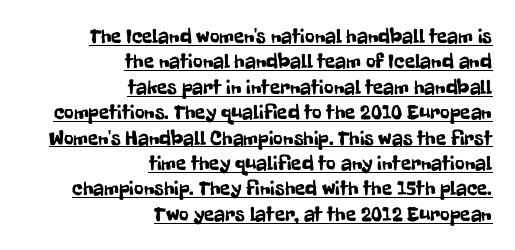
Q: Is the text italic (slanted)? A: No, it is upright.
Q: Is the text underlined? A: Yes.
Q: How is the paragraph aligned? A: Right-aligned.
Q: Is the spacing between letters normal or unusually wide? A: Normal.
